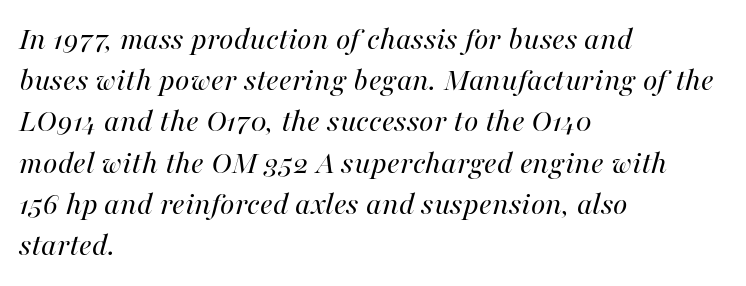
The image shows 33 px regular-weight type, italic (leaning right); set left-aligned, normal line spacing (1.25x), normal letter spacing, not underlined; high stroke contrast and a medium x-height.
